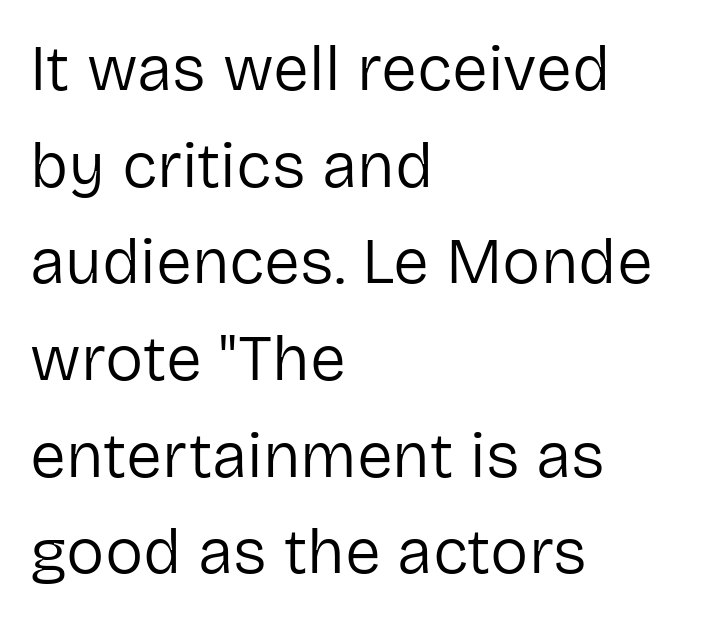
Q: Is the text bold? A: No.
Q: Is the text italic (slanted)? A: No, it is upright.
Q: Is the typeface a serif or a sans-serif typeface? A: Sans-serif.
Q: Is the text underlined? A: No.
Q: How is the paragraph aligned? A: Left-aligned.
Q: Is the spacing between letters normal or unusually wide? A: Normal.
Q: Is the spacing between lines tight, normal or loose? A: Normal.
Q: Width (condensed, normal, or wide)? A: Normal.
Q: Stroke contrast? A: Low.
Q: x-height? A: Medium.
Q: Monospaced? A: No.
